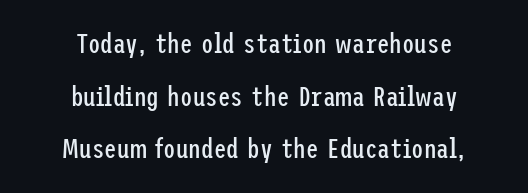
Q: Is the text bold? A: No.
Q: Is the text italic (slanted)? A: No, it is upright.
Q: Is the typeface a serif or a sans-serif typeface? A: Sans-serif.
Q: Is the text underlined? A: No.
Q: How is the paragraph aligned? A: Centered.
Q: Is the spacing between letters normal or unusually wide? A: Normal.
Q: Width (condensed, normal, or wide)? A: Condensed.
Q: Stroke contrast? A: Low.
Q: x-height? A: Medium.
